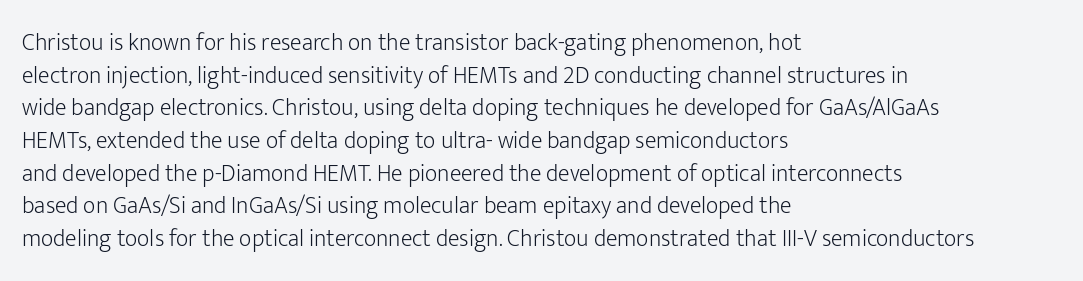
Q: Is the text bold? A: No.
Q: Is the text italic (slanted)? A: No, it is upright.
Q: Is the text underlined? A: No.
Q: How is the paragraph aligned? A: Left-aligned.
Q: Is the spacing between letters normal or unusually wide? A: Normal.
Q: Is the spacing between lines tight, normal or loose? A: Normal.
